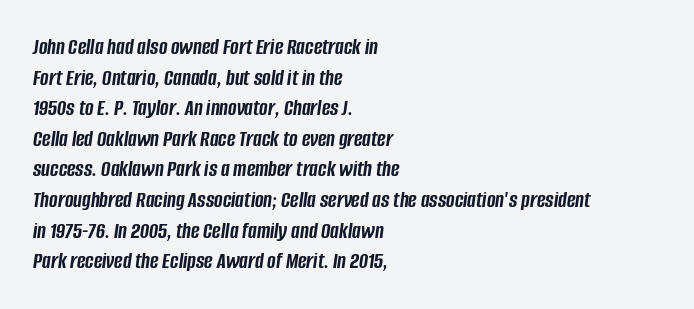
{"italic": "yes", "lean": "right", "slant_degrees": 8, "bold": "yes", "underline": "no", "align": "left", "line_spacing": "normal", "line_spacing_ratio": 1.33, "letter_spacing": "normal", "letter_spacing_em": 0.0, "glyph_px": 23}
